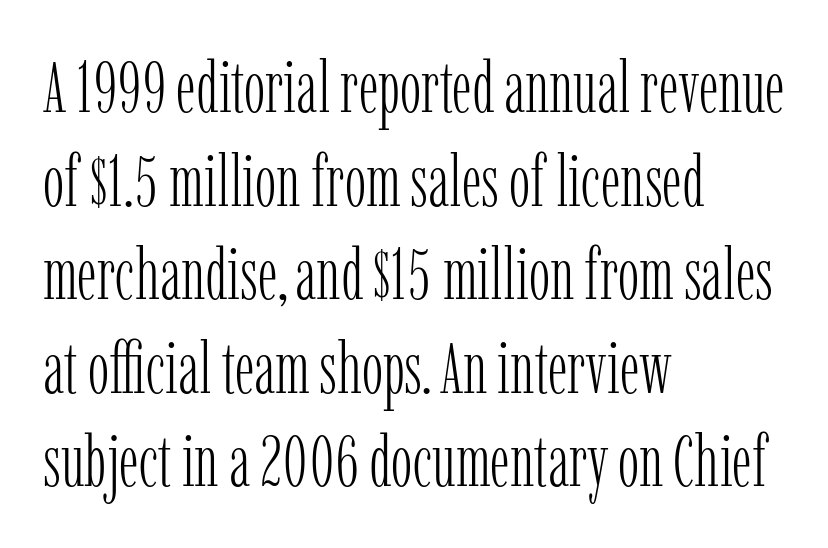
These lines keep a tight, regular rhythm from letter to letter. Each row of text sits above clean, open space. The typeface chosen for these lines features serifs. A quiet, ordinary-to-light weight characterises the typeface. Notice how the stems are strictly vertical — no italics here. The lines are quadded left.
